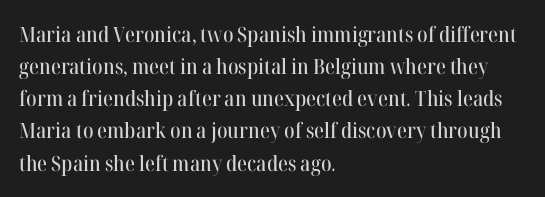
{"italic": "no", "underline": "no", "align": "left", "line_spacing": "normal", "line_spacing_ratio": 1.53, "letter_spacing": "normal", "letter_spacing_em": 0.0, "glyph_px": 21}
